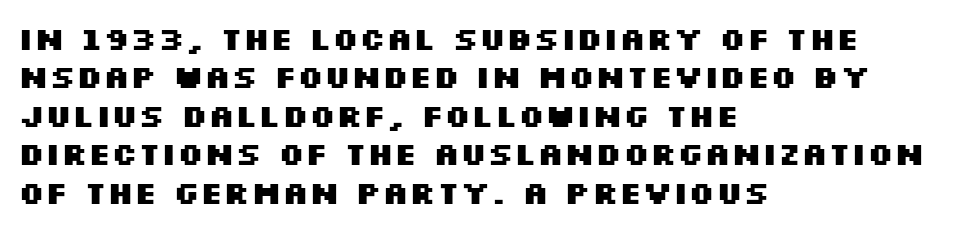
The image shows 31 px heavy, wide sans-serif type, upright; set left-aligned, line spacing 1.24x, normal letter spacing, not underlined; medium stroke contrast and a large x-height.
